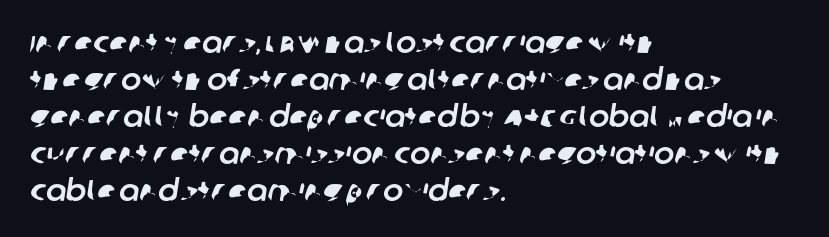
Q: Is the typeface a serif or a sans-serif typeface? A: Sans-serif.
Q: Is the text underlined? A: No.
Q: How is the paragraph aligned? A: Left-aligned.
Q: Is the spacing between letters normal or unusually wide? A: Normal.
Q: Width (condensed, normal, or wide)? A: Normal.
Q: Stroke contrast? A: Low.
Q: x-height? A: Large.
Q: Monospaced? A: No.
